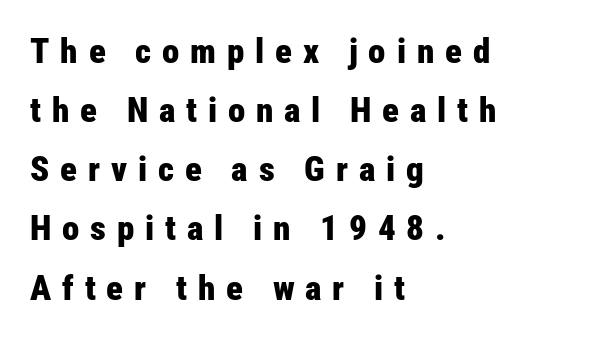
Q: Is the text bold? A: Yes.
Q: Is the text italic (slanted)? A: No, it is upright.
Q: Is the typeface a serif or a sans-serif typeface? A: Sans-serif.
Q: Is the text underlined? A: No.
Q: How is the paragraph aligned? A: Left-aligned.
Q: Is the spacing between letters normal or unusually wide? A: Unusually wide.
Q: Is the spacing between lines tight, normal or loose? A: Normal.
Q: Width (condensed, normal, or wide)? A: Condensed.
Q: Stroke contrast? A: Low.
Q: x-height? A: Medium.
Q: Monospaced? A: No.
